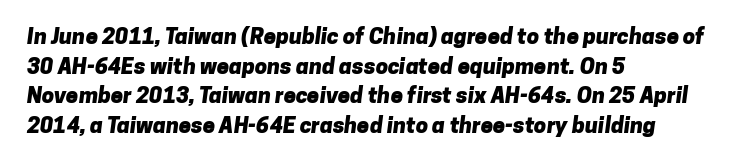
The image shows 22 px bold type; set left-aligned, normal line spacing (1.35x), normal letter spacing, not underlined.
